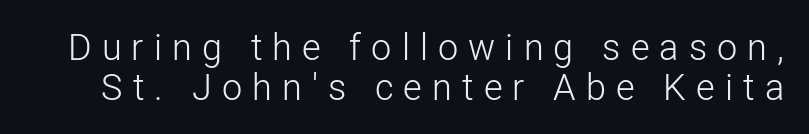
Q: Is the text bold? A: No.
Q: Is the text italic (slanted)? A: No, it is upright.
Q: Is the typeface a serif or a sans-serif typeface? A: Sans-serif.
Q: Is the text underlined? A: No.
Q: Is the spacing between letters normal or unusually wide? A: Unusually wide.
Q: Is the spacing between lines tight, normal or loose? A: Tight.
Q: Width (condensed, normal, or wide)? A: Normal.
Q: Stroke contrast? A: Low.
Q: x-height? A: Medium.
Q: Monospaced? A: No.
